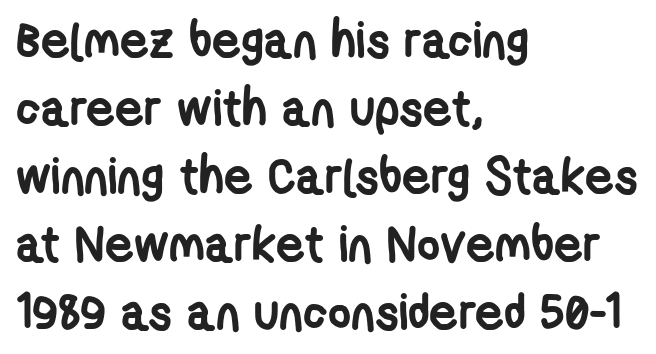
Q: Is the text bold? A: Yes.
Q: Is the typeface a serif or a sans-serif typeface? A: Sans-serif.
Q: Is the text underlined? A: No.
Q: How is the paragraph aligned? A: Left-aligned.
Q: Is the spacing between letters normal or unusually wide? A: Normal.
Q: Is the spacing between lines tight, normal or loose? A: Normal.
Q: Width (condensed, normal, or wide)? A: Condensed.
Q: Stroke contrast? A: Low.
Q: x-height? A: Medium.
Q: Monospaced? A: No.
